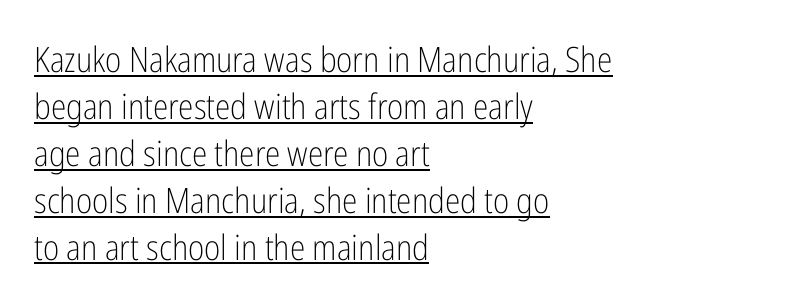
The image shows 35 px light, condensed sans-serif type, upright; set left-aligned, normal line spacing (1.34x), normal letter spacing, underlined; low stroke contrast and a medium x-height.
